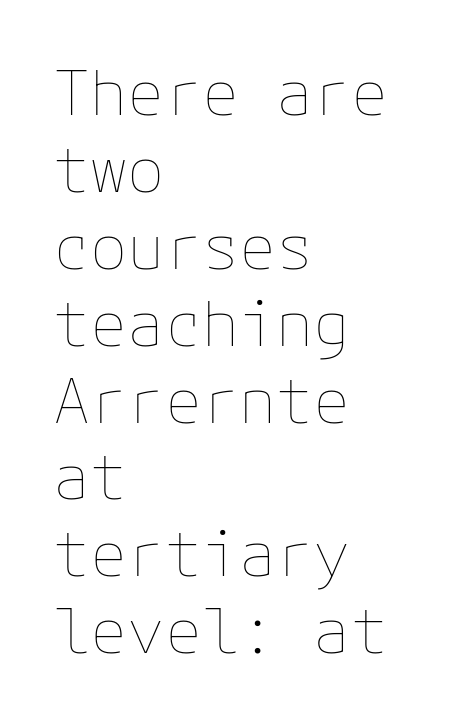
The image shows 62 px thin type, upright; set left-aligned, line spacing 1.24x, normal letter spacing, not underlined; low stroke contrast and a medium x-height.
